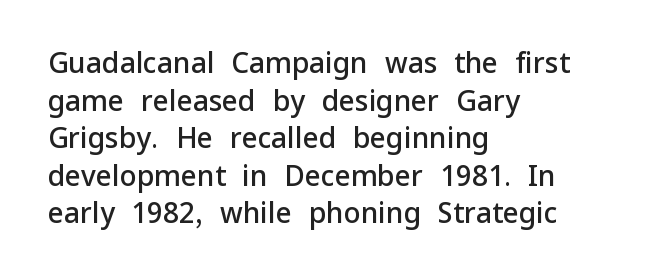
The face used here is proportionally spaced, like ordinary book or web type. Posture: straight, roman, zero tilt. Moderately thickened strokes mark this as semibold type. Regarding serifs, this sample does without them.
